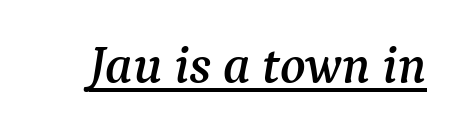
Q: Is the text italic (slanted)? A: Yes, it leans right by about 9 degrees.
Q: Is the typeface a serif or a sans-serif typeface? A: Serif.
Q: Is the text underlined? A: Yes.
Q: Is the spacing between letters normal or unusually wide? A: Normal.
Q: Width (condensed, normal, or wide)? A: Normal.
Q: Stroke contrast? A: Medium.
Q: x-height? A: Medium.
Q: Monospaced? A: No.
